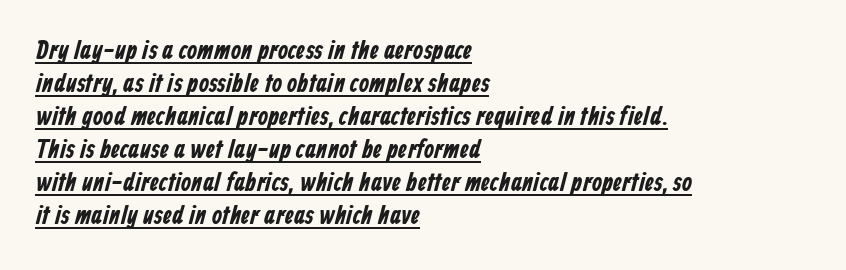
The image shows 26 px text type; set left-aligned, normal line spacing (1.27x), normal letter spacing, underlined.
